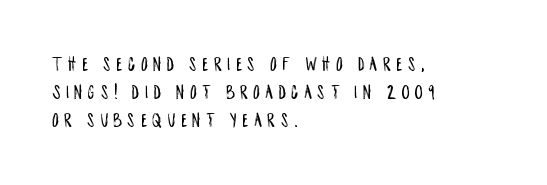
The image shows 20 px text type, upright; set left-aligned, normal line spacing (1.41x), unusually wide letter spacing (+0.29 em), not underlined.
